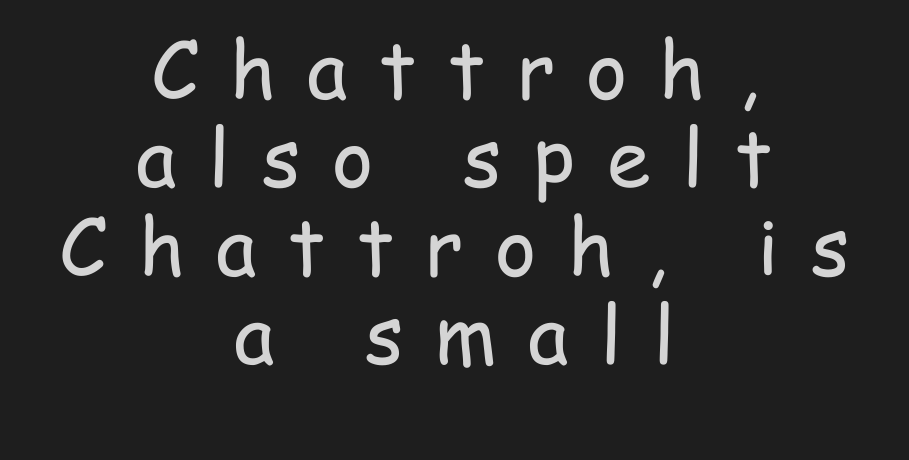
{"serif": "no", "italic": "no", "bold": "no", "weight": "regular", "width": "condensed", "stroke_contrast": "low", "x_height": "medium", "monospaced": "no", "underline": "no", "align": "center", "line_spacing": "tight", "line_spacing_ratio": 1.12, "letter_spacing": "wide", "letter_spacing_em": 0.4, "glyph_px": 79}
